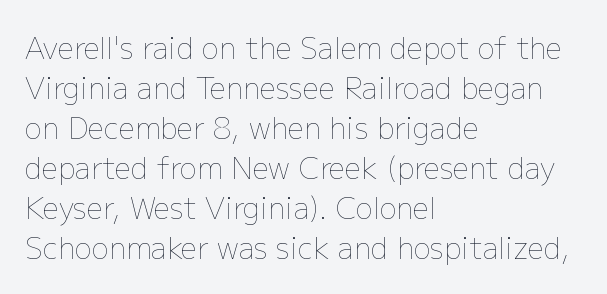
{"italic": "no", "bold": "no", "weight": "thin", "width": "normal", "stroke_contrast": "low", "x_height": "medium", "monospaced": "no", "underline": "no", "align": "left", "line_spacing": "normal", "line_spacing_ratio": 1.38, "letter_spacing": "normal", "letter_spacing_em": 0.0, "glyph_px": 29}
